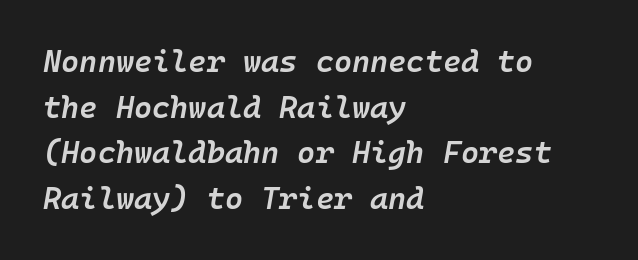
Q: Is the text bold? A: Semi-bold.
Q: Is the text italic (slanted)? A: Yes, it leans right by about 10 degrees.
Q: Is the text underlined? A: No.
Q: How is the paragraph aligned? A: Left-aligned.
Q: Is the spacing between letters normal or unusually wide? A: Normal.
Q: Is the spacing between lines tight, normal or loose? A: Normal.
Q: Width (condensed, normal, or wide)? A: Normal.
Q: Stroke contrast? A: Low.
Q: x-height? A: Medium.
